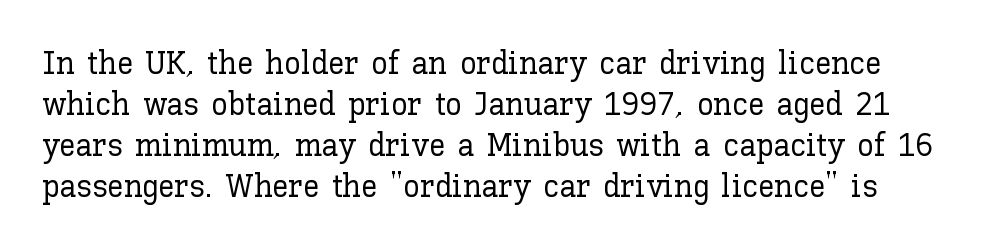
Q: Is the text italic (slanted)? A: No, it is upright.
Q: Is the text underlined? A: No.
Q: Is the spacing between letters normal or unusually wide? A: Normal.
Q: Width (condensed, normal, or wide)? A: Normal.
Q: Stroke contrast? A: Low.
Q: x-height? A: Medium.
Q: Monospaced? A: No.
